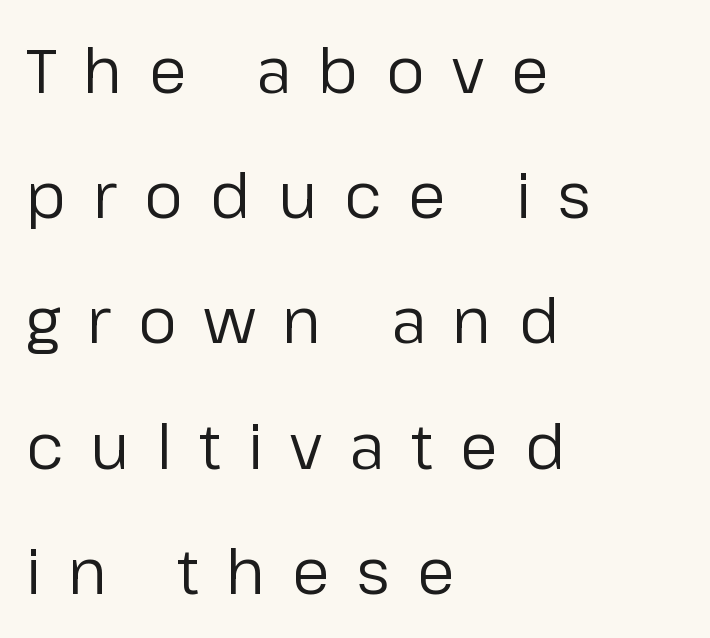
The image shows 62 px regular-weight sans-serif type, upright; set left-aligned, loose line spacing (2.02x), unusually wide letter spacing (+0.43 em), not underlined; low stroke contrast and a medium x-height.
